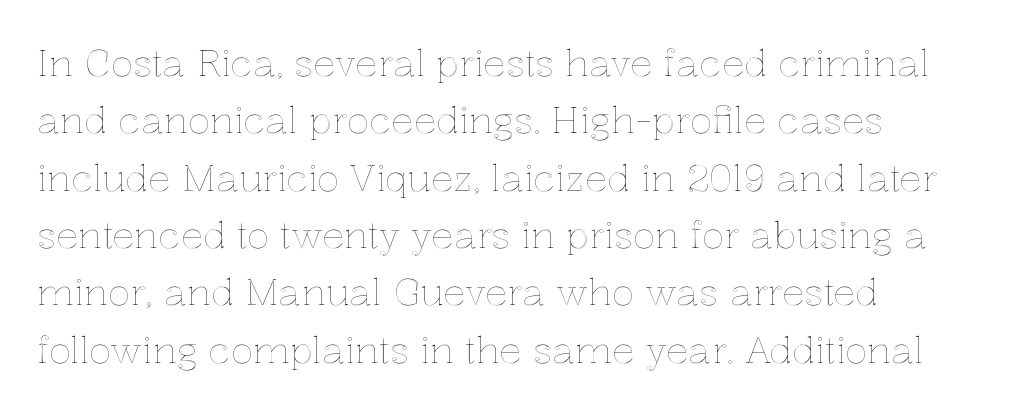
Q: Is the text italic (slanted)? A: No, it is upright.
Q: Is the text underlined? A: No.
Q: How is the paragraph aligned? A: Left-aligned.
Q: Is the spacing between letters normal or unusually wide? A: Normal.
Q: Is the spacing between lines tight, normal or loose? A: Normal.
Q: Width (condensed, normal, or wide)? A: Normal.
Q: x-height? A: Medium.
Q: Monospaced? A: No.
